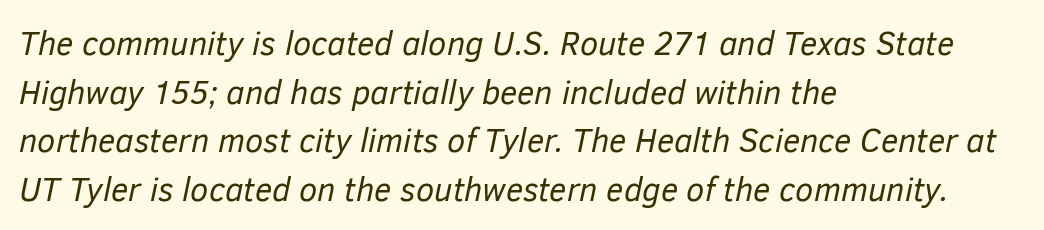
The image shows 33 px regular-weight type, italic (leaning right); set left-aligned, normal line spacing (1.47x), normal letter spacing, not underlined; low stroke contrast and a medium x-height.
